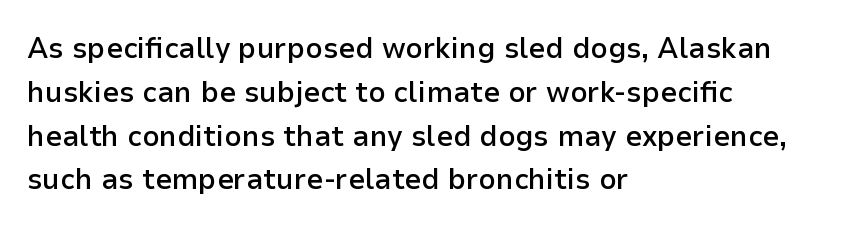
The image shows 30 px semibold sans-serif type, upright; set left-aligned, normal line spacing (1.46x), normal letter spacing, not underlined; low stroke contrast and a medium x-height.
